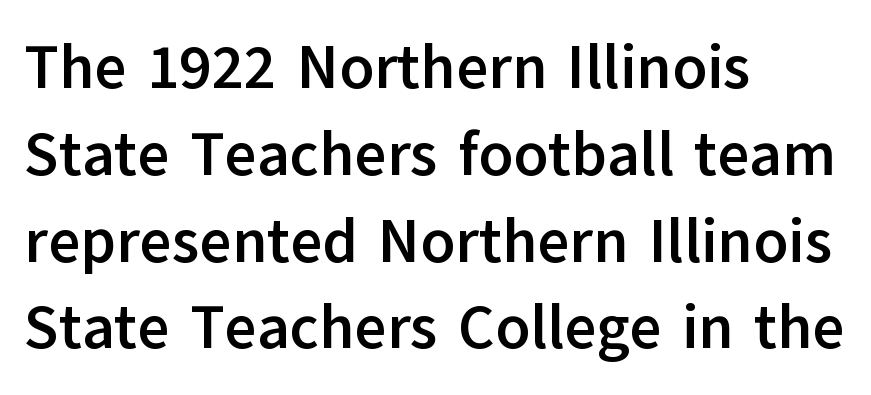
{"serif": "no", "italic": "no", "bold": "yes", "weight": "semibold", "width": "normal", "stroke_contrast": "low", "x_height": "medium", "monospaced": "no", "underline": "no", "align": "left", "line_spacing": "normal", "line_spacing_ratio": 1.4, "letter_spacing": "normal", "letter_spacing_em": 0.0, "glyph_px": 62}
